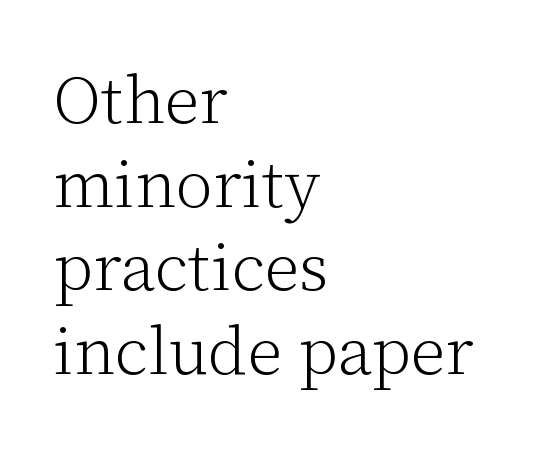
Q: Is the text bold? A: No.
Q: Is the text italic (slanted)? A: No, it is upright.
Q: Is the typeface a serif or a sans-serif typeface? A: Serif.
Q: Is the text underlined? A: No.
Q: How is the paragraph aligned? A: Left-aligned.
Q: Is the spacing between letters normal or unusually wide? A: Normal.
Q: Is the spacing between lines tight, normal or loose? A: Normal.
Q: Width (condensed, normal, or wide)? A: Normal.
Q: Stroke contrast? A: Low.
Q: x-height? A: Medium.
Q: Monospaced? A: No.
